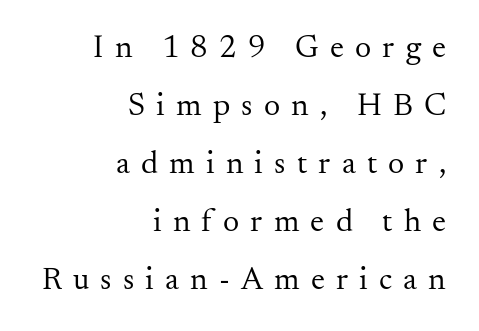
The image shows 32 px regular-weight serif type, upright; set right-aligned, line spacing 1.81x, unusually wide letter spacing (+0.35 em), not underlined; medium stroke contrast and a small x-height.
